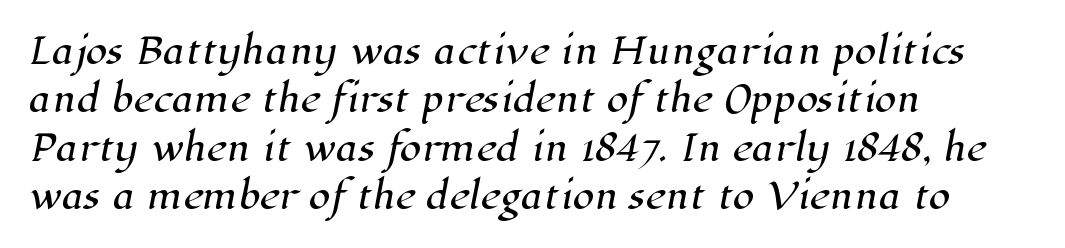
The rendering shows small feet on the letterforms — a serif design. In CSS terms this would be text-align: left. The string is rendered with underlining switched off. Honestly, the row spacing looks completely unremarkable.
